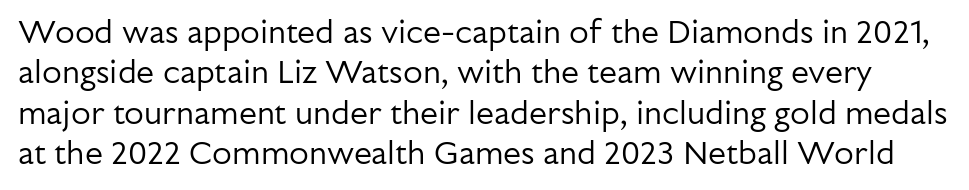
{"serif": "no", "italic": "no", "bold": "no", "weight": "regular", "width": "normal", "stroke_contrast": "low", "x_height": "medium", "monospaced": "no", "underline": "no", "line_spacing": "normal", "line_spacing_ratio": 1.26, "letter_spacing": "normal", "letter_spacing_em": 0.0, "glyph_px": 32}
